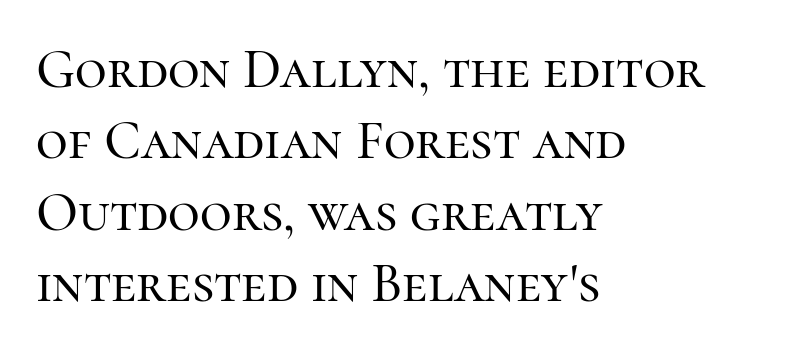
The passage shown is typed in a proportional face where columns would drift. Compared with typical body copy, the letter spacing here is the same. The type sits square on the baseline with zero lean. A bare baseline throughout the passage. Is this a sans? No — the strokes have serifs.
